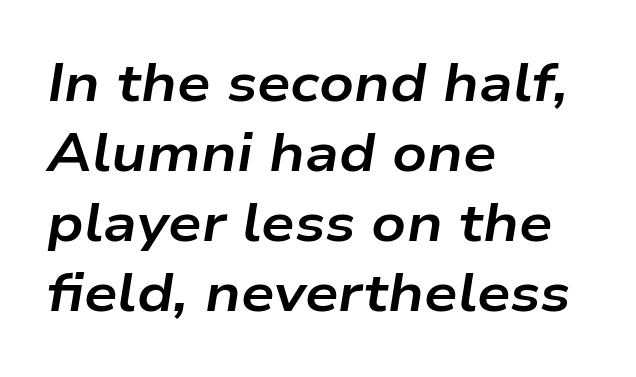
The image shows 53 px bold, wide type, italic (leaning right); set left-aligned, normal line spacing (1.32x), normal letter spacing, not underlined; low stroke contrast and a medium x-height.
